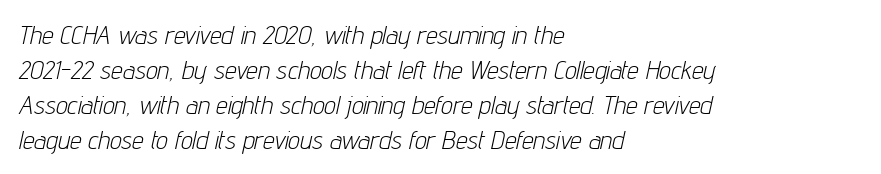
Decoration check: the copy has no underline. The rendering applies a slant to the glyphs. The letters look calm and open, with moderate or lighter stems. Which margin do the lines hug? The left one — the right edge is uneven.
